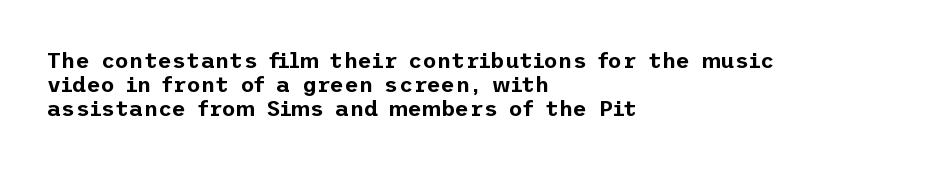
{"italic": "no", "underline": "no", "align": "left", "line_spacing": "tight", "line_spacing_ratio": 1.1, "letter_spacing": "normal", "letter_spacing_em": 0.0, "glyph_px": 22}
